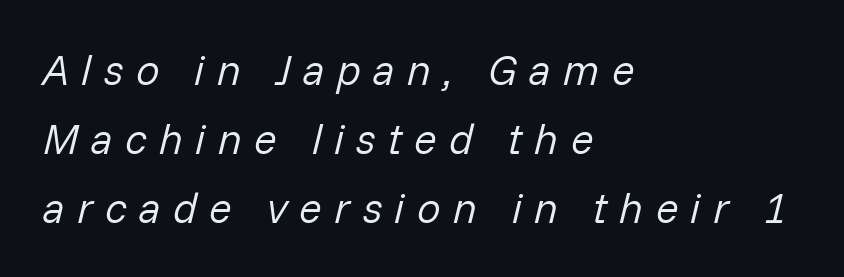
In CSS terms this would be text-align: left. Style check: oblique. The rendering uses natural spacing where letterforms have individual widths. Nothing heavy about these letters — not bold at all. Glyph-to-glyph distance is far greater than everyday printed text.
